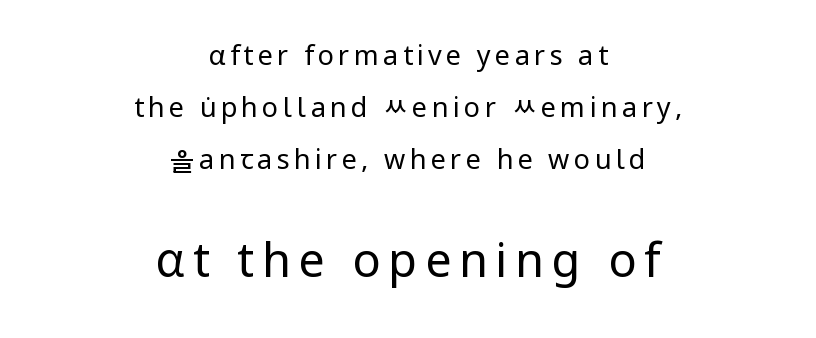
Q: Is the text bold? A: No.
Q: Is the text italic (slanted)? A: No, it is upright.
Q: Is the typeface a serif or a sans-serif typeface? A: Sans-serif.
Q: Is the text underlined? A: No.
Q: How is the paragraph aligned? A: Centered.
Q: Is the spacing between lines tight, normal or loose? A: Loose.
Q: Which block of text is set in a larger size, the first (top) or the second (bottom)? A: The second (bottom) one.
Q: Width (condensed, normal, or wide)? A: Normal.
Q: Stroke contrast? A: Low.
Q: x-height? A: Medium.
Q: Monospaced? A: No.
